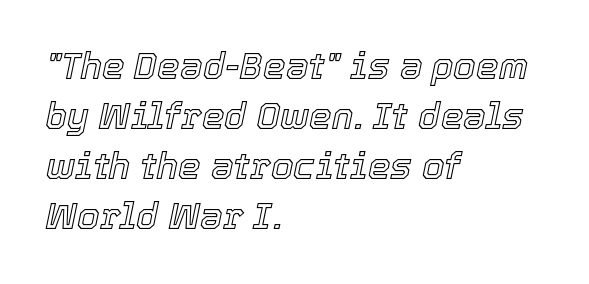
A typesetter would call this proportional, since set widths differ per character. Unmarked baselines from the first word to the last. These lines are set flush left with a ragged right edge. Regular leading.
